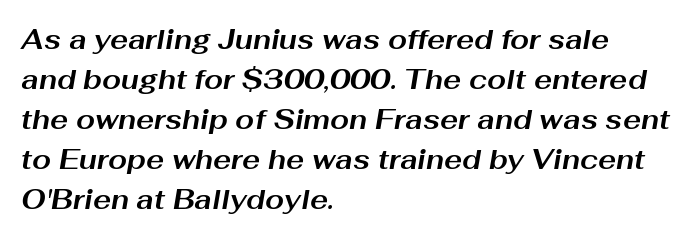
Descender tails drop into unmarked territory. Caption: multi-line text, flush left, ragged right. The vertical gap from one line to the next is medium. What stands out about the letter spacing? Nothing — it is the standard amount. An italicized treatment has been applied to the whole sample. What weight is shown? A full bold with thick strokes.
